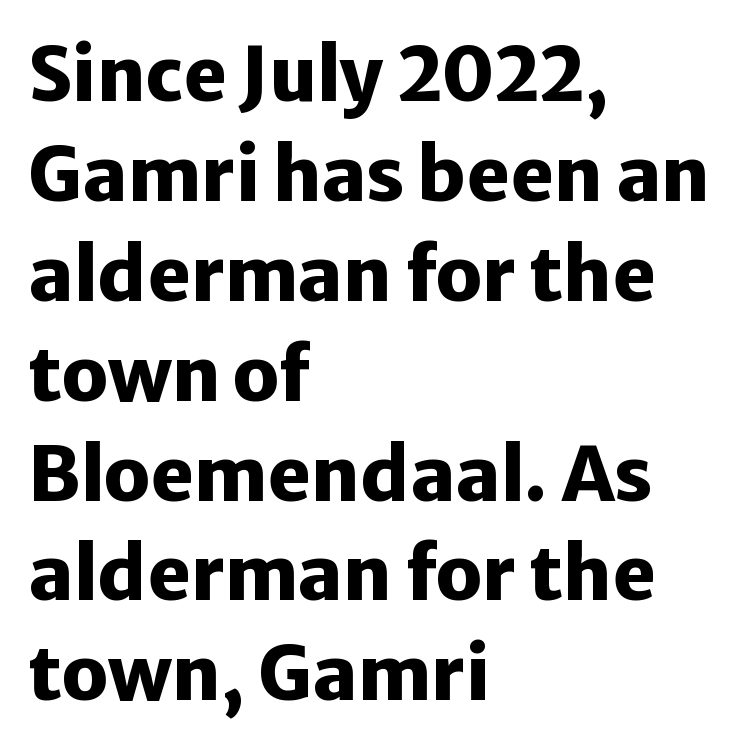
{"serif": "no", "italic": "no", "bold": "yes", "weight": "heavy", "width": "normal", "stroke_contrast": "low", "x_height": "medium", "monospaced": "no", "underline": "no", "align": "left", "line_spacing": "normal", "line_spacing_ratio": 1.35, "letter_spacing": "normal", "letter_spacing_em": 0.0, "glyph_px": 74}
